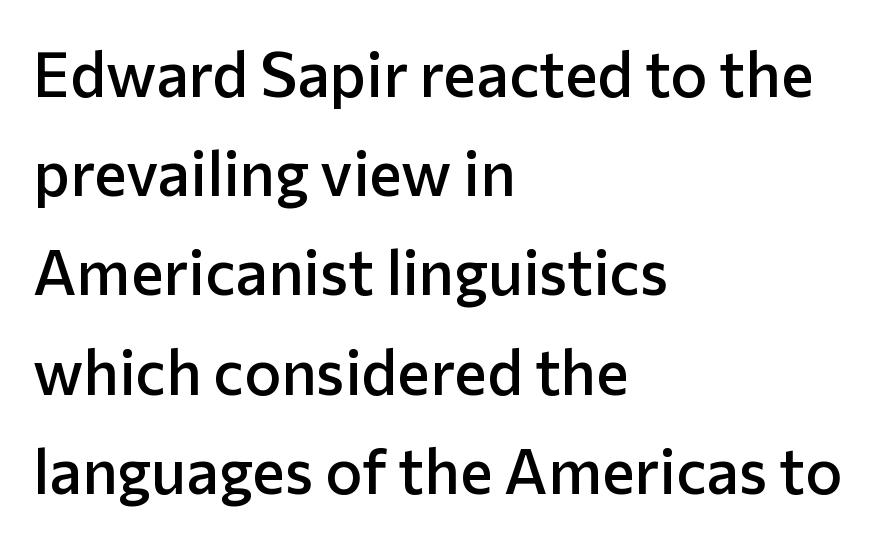
The image shows 62 px semibold sans-serif type, upright; set left-aligned, normal line spacing (1.6x), normal letter spacing, not underlined; low stroke contrast and a medium x-height.
